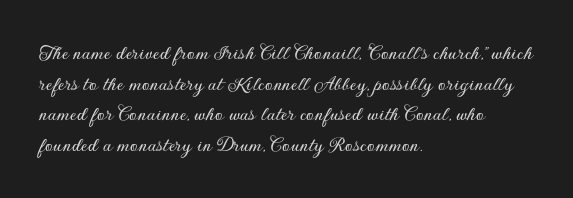
{"underline": "no", "align": "left", "line_spacing": "normal", "line_spacing_ratio": 1.39, "letter_spacing": "normal", "letter_spacing_em": 0.0, "glyph_px": 22}
